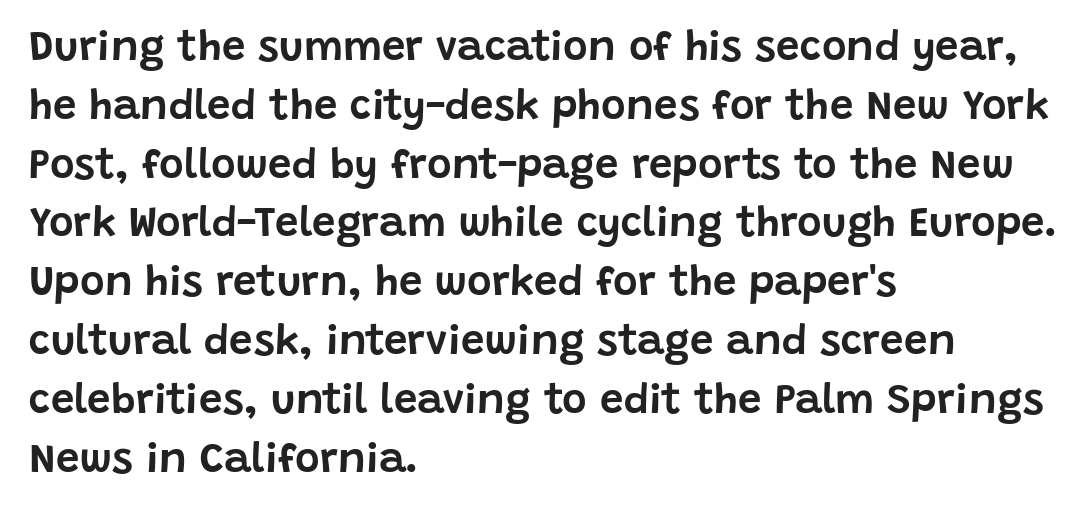
The image shows 42 px sans-serif type, upright; set left-aligned, normal line spacing (1.4x), normal letter spacing, not underlined; low stroke contrast and a large x-height.
